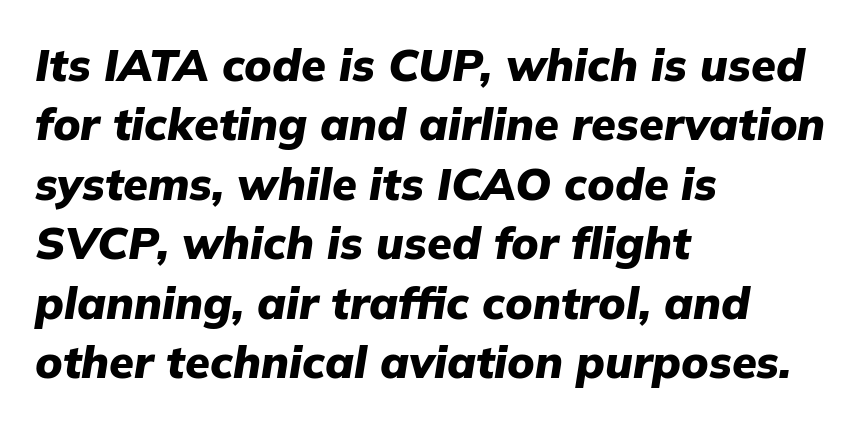
The image shows 45 px heavy type, italic (leaning right); set left-aligned, normal line spacing (1.32x), normal letter spacing, not underlined; low stroke contrast and a medium x-height.
